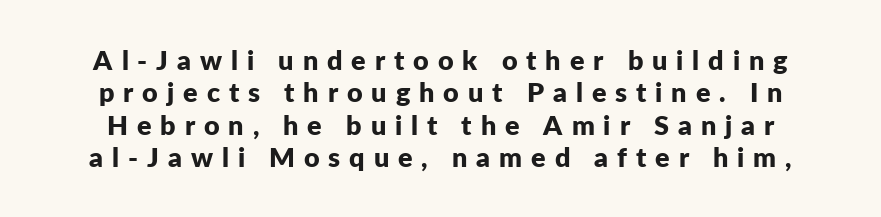
Q: Is the text bold? A: Yes.
Q: Is the text italic (slanted)? A: No, it is upright.
Q: Is the text underlined? A: No.
Q: Is the spacing between letters normal or unusually wide? A: Unusually wide.
